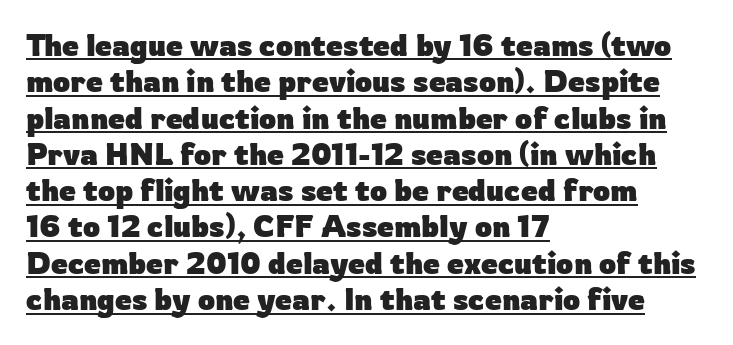
Q: Is the text bold? A: Yes.
Q: Is the text italic (slanted)? A: No, it is upright.
Q: Is the typeface a serif or a sans-serif typeface? A: Sans-serif.
Q: Is the text underlined? A: Yes.
Q: How is the paragraph aligned? A: Left-aligned.
Q: Is the spacing between letters normal or unusually wide? A: Normal.
Q: Width (condensed, normal, or wide)? A: Normal.
Q: Stroke contrast? A: Low.
Q: x-height? A: Medium.
Q: Monospaced? A: No.
